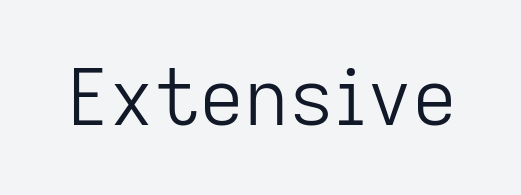
{"serif": "no", "italic": "no", "bold": "no", "weight": "light", "width": "normal", "stroke_contrast": "low", "x_height": "medium", "monospaced": "no", "underline": "no", "letter_spacing": "normal", "letter_spacing_em": 0.0, "glyph_px": 78}
